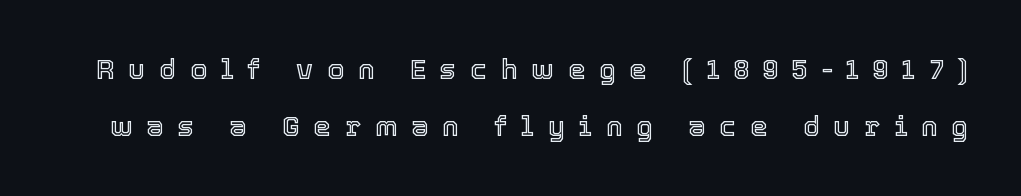
The typography opts for an upright posture over an oblique one. Spacing verdict: proportional, widths tailored to each character. In terms of letterspacing, this is a distinctly airy, spread setting. The baseline area is clear.
